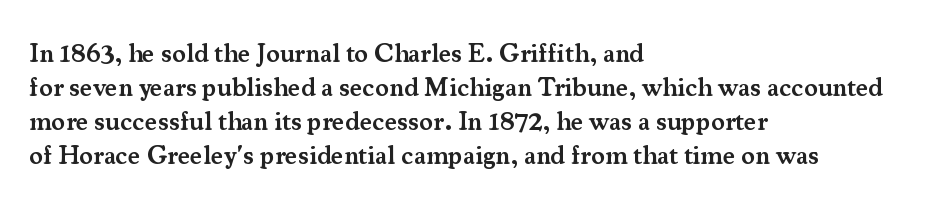
The image shows 26 px text type, upright; set left-aligned, normal line spacing (1.31x), normal letter spacing, not underlined.
